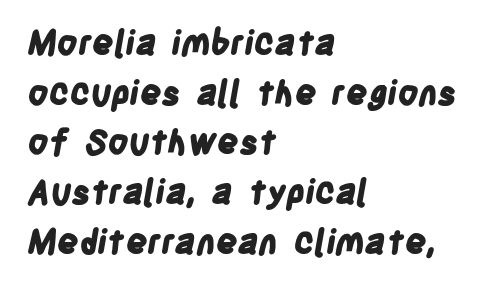
Q: Is the text bold? A: Yes.
Q: Is the typeface a serif or a sans-serif typeface? A: Sans-serif.
Q: Is the text underlined? A: No.
Q: How is the paragraph aligned? A: Left-aligned.
Q: Is the spacing between letters normal or unusually wide? A: Normal.
Q: Is the spacing between lines tight, normal or loose? A: Normal.
Q: Width (condensed, normal, or wide)? A: Condensed.
Q: Stroke contrast? A: Low.
Q: x-height? A: Large.
Q: Monospaced? A: No.
